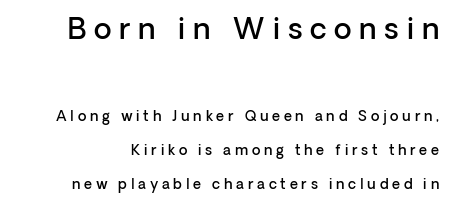
{"serif": "no", "italic": "no", "bold": "semi", "weight": "semibold", "width": "normal", "stroke_contrast": "low", "x_height": "medium", "monospaced": "no", "underline": "no", "line_spacing": "loose", "line_spacing_ratio": 2.41, "letter_spacing": "wide", "letter_spacing_em": 0.27, "larger_block": "first", "size_ratio": 2.07, "glyph_px": 29}
